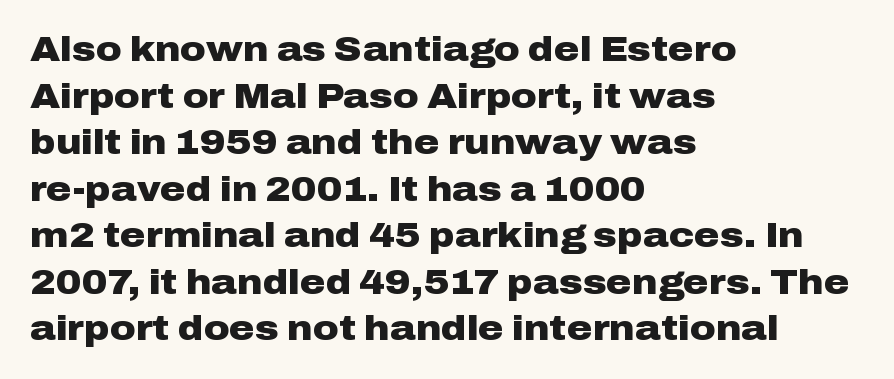
Q: Is the text bold? A: Yes.
Q: Is the text italic (slanted)? A: No, it is upright.
Q: Is the typeface a serif or a sans-serif typeface? A: Sans-serif.
Q: Is the text underlined? A: No.
Q: How is the paragraph aligned? A: Left-aligned.
Q: Is the spacing between letters normal or unusually wide? A: Normal.
Q: Is the spacing between lines tight, normal or loose? A: Normal.
Q: Width (condensed, normal, or wide)? A: Wide.
Q: Stroke contrast? A: Low.
Q: x-height? A: Medium.
Q: Monospaced? A: No.
